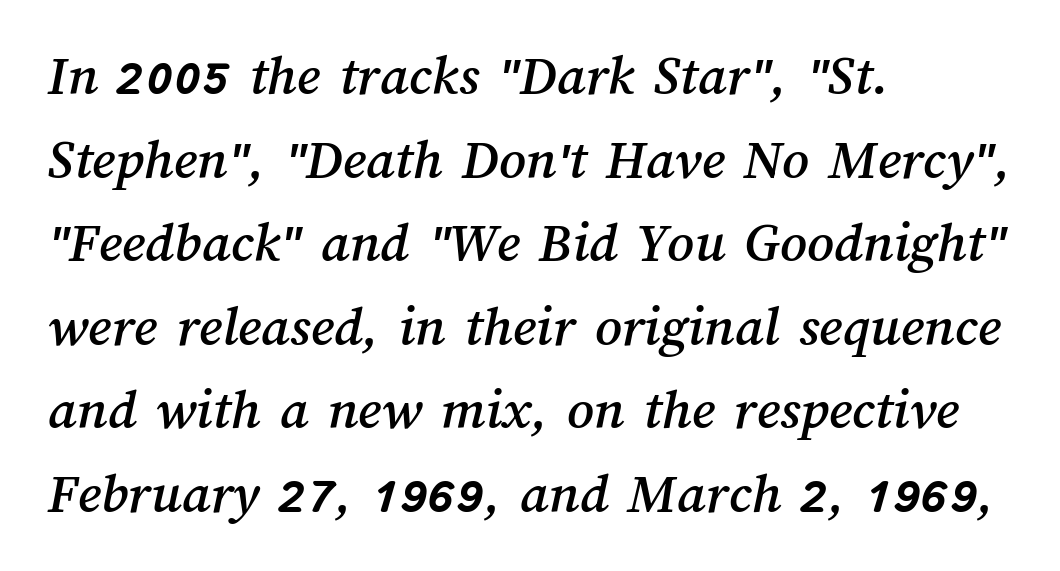
The image shows 58 px text type; set left-aligned, normal line spacing (1.44x), normal letter spacing, not underlined; medium stroke contrast and a medium x-height.
